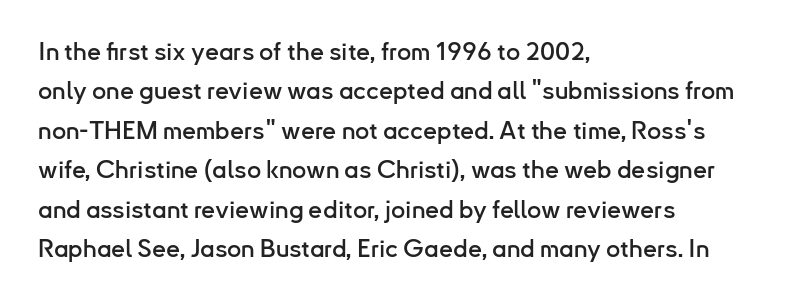
The image shows 25 px text type, upright; set left-aligned, normal line spacing (1.58x), normal letter spacing, not underlined.
